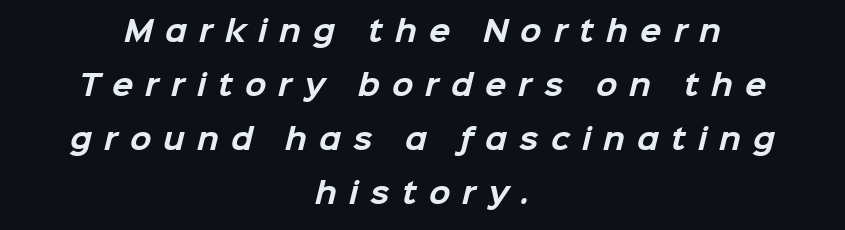
The image shows 28 px bold sans-serif type; set centered, loose line spacing (1.93x), unusually wide letter spacing (+0.43 em), not underlined; low stroke contrast and a medium x-height.
